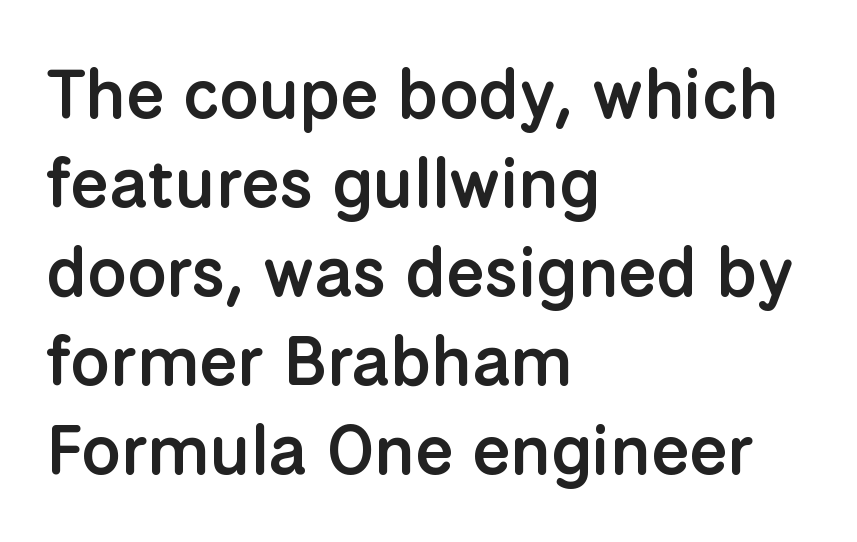
{"serif": "no", "italic": "no", "bold": "semi", "weight": "semibold", "width": "normal", "stroke_contrast": "low", "x_height": "medium", "monospaced": "no", "underline": "no", "align": "left", "line_spacing": "normal", "line_spacing_ratio": 1.29, "letter_spacing": "normal", "letter_spacing_em": 0.0, "glyph_px": 69}
